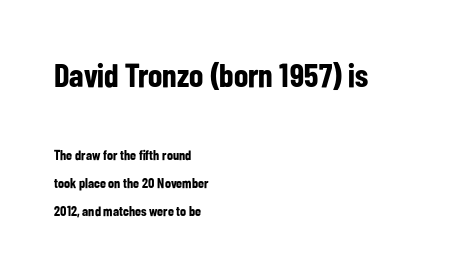
Italic: no, the glyphs are upright roman. Compared with typical paragraphs, the rows here are farther apart. These lines are set flush left with a ragged right edge. This sample uses plain, unmodified letter spacing. Each row of text sits above clean, open space. Strong, thick strokes mark this as bold type.
